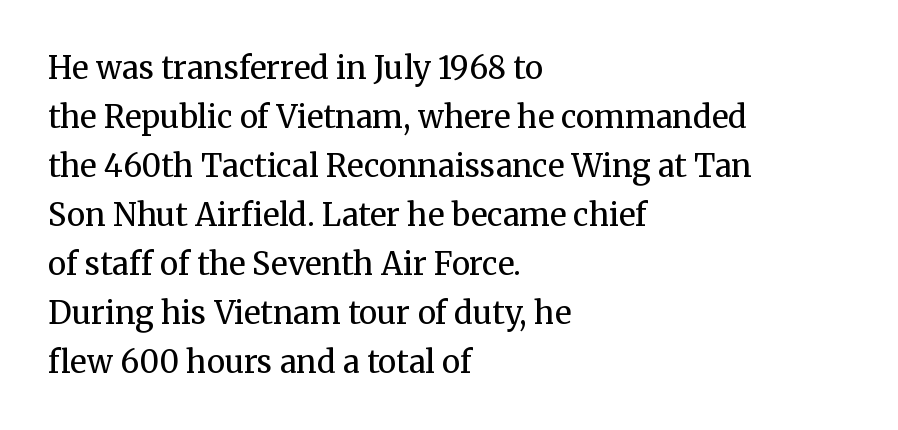
The strokes are not fattened; the text isn't bold. Normally led — the rows are evenly, conventionally spaced. The glyphs are unaccompanied by any horizontal stroke below them. The face used here is rendered with its standard letterfit. The designer went with a serif here, giving each stem small feet.
